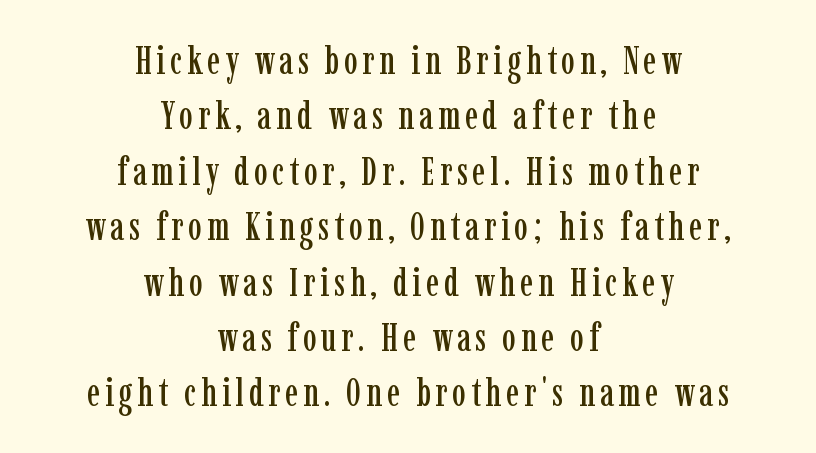
{"serif": "yes", "italic": "no", "width": "condensed", "stroke_contrast": "low", "x_height": "medium", "monospaced": "no", "underline": "no", "align": "center", "line_spacing": "normal", "line_spacing_ratio": 1.42, "glyph_px": 39}
